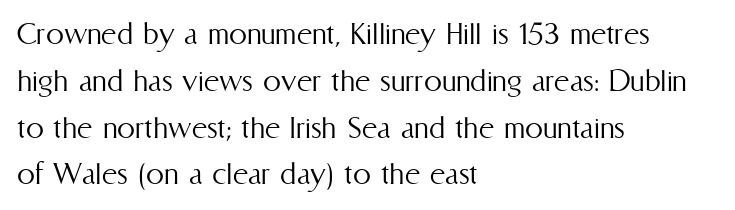
The image shows 36 px light, condensed type, upright; set left-aligned, normal line spacing (1.3x), normal letter spacing, not underlined; medium stroke contrast and a medium x-height.
